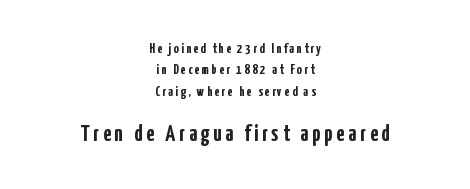
The lines sit at an ordinary, default distance from one another. Bare-footed words on every line. Is the block centered? Yes — each line is placed symmetrically about the middle. The sample has been set heavy, in full bold. Posture: straight, roman, zero tilt. In this sample the second text group is rendered at the bigger scale.
